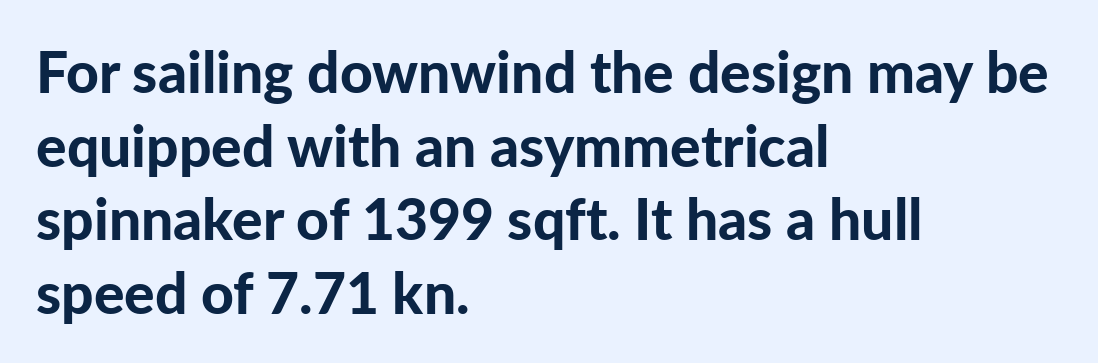
The image shows 57 px bold sans-serif type, upright; set left-aligned, normal line spacing (1.29x), normal letter spacing, not underlined; low stroke contrast and a medium x-height.
